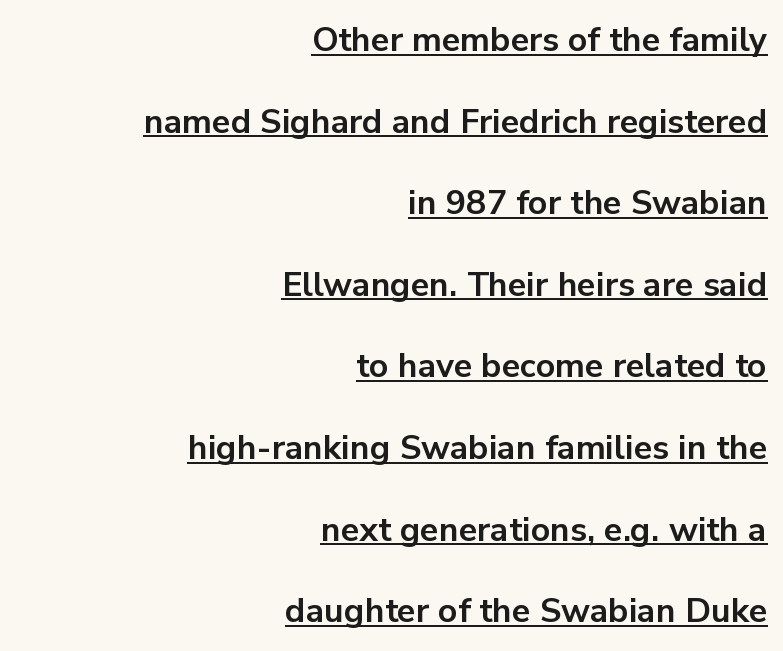
{"serif": "no", "italic": "no", "bold": "yes", "weight": "bold", "width": "normal", "stroke_contrast": "low", "x_height": "medium", "monospaced": "no", "underline": "yes", "align": "right", "line_spacing": "loose", "line_spacing_ratio": 2.4, "letter_spacing": "normal", "letter_spacing_em": 0.0, "glyph_px": 34}
